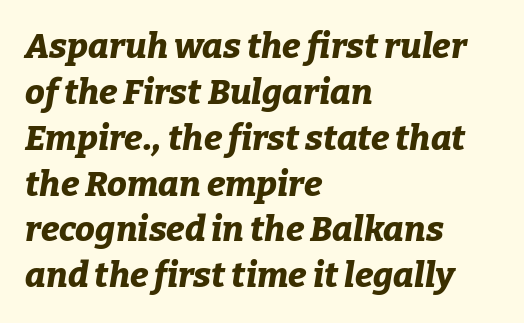
This rendering uses left alignment, leaving the right contour irregular. Spacing verdict: proportional, widths tailored to each character. The space directly below the letters is spotless. The type is set solid horizontally, with unmodified tracking.
